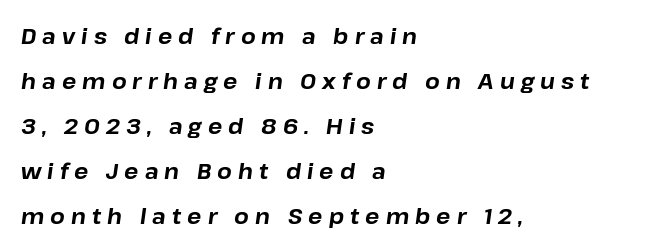
Q: Is the text bold? A: Yes.
Q: Is the text italic (slanted)? A: Yes, it leans right by about 8 degrees.
Q: Is the text underlined? A: No.
Q: How is the paragraph aligned? A: Left-aligned.
Q: Is the spacing between letters normal or unusually wide? A: Unusually wide.
Q: Is the spacing between lines tight, normal or loose? A: Loose.
